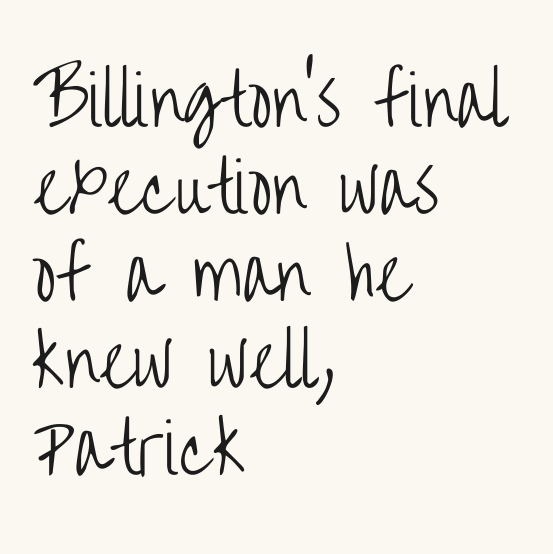
The image shows 68 px light, condensed sans-serif type, upright; set left-aligned, normal line spacing (1.28x), normal letter spacing, not underlined; low stroke contrast and a large x-height.
